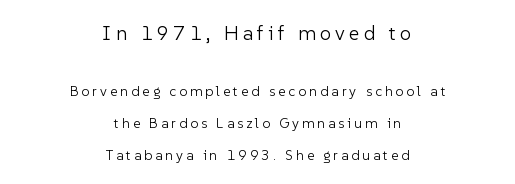
Horizontal bands of white between lines are thick stripes. A light-to-regular cut is what we see here. Size contrast runs from large at the top to small at the bottom. The lines are quadded center.
